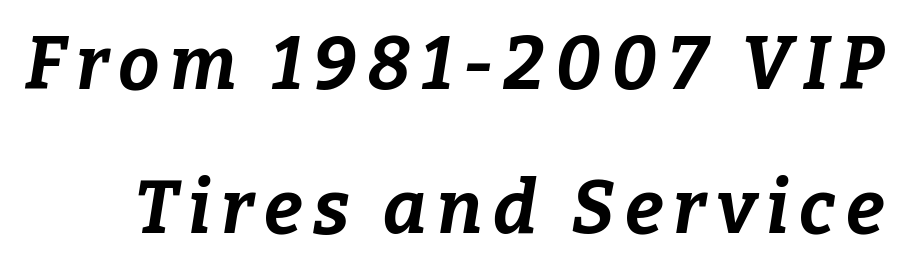
The image shows 74 px bold type, italic (leaning right); set loose line spacing (1.94x), not underlined; low stroke contrast and a medium x-height.
